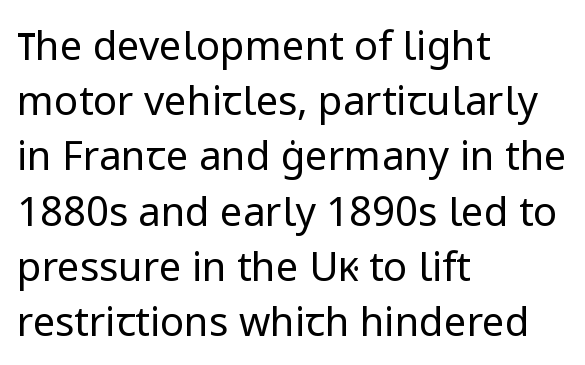
{"serif": "no", "italic": "no", "bold": "no", "weight": "regular", "width": "normal", "stroke_contrast": "low", "x_height": "medium", "monospaced": "no", "underline": "no", "align": "left", "line_spacing": "normal", "line_spacing_ratio": 1.38, "letter_spacing": "normal", "letter_spacing_em": 0.0, "glyph_px": 40}
